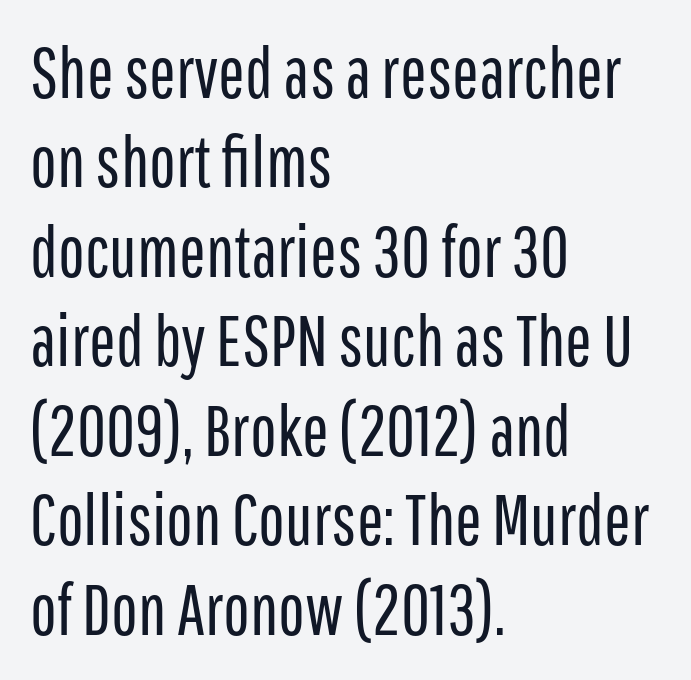
{"serif": "no", "italic": "no", "bold": "no", "weight": "regular", "width": "condensed", "stroke_contrast": "low", "x_height": "medium", "monospaced": "no", "underline": "no", "align": "left", "line_spacing": "normal", "line_spacing_ratio": 1.26, "letter_spacing": "normal", "letter_spacing_em": 0.0, "glyph_px": 71}
